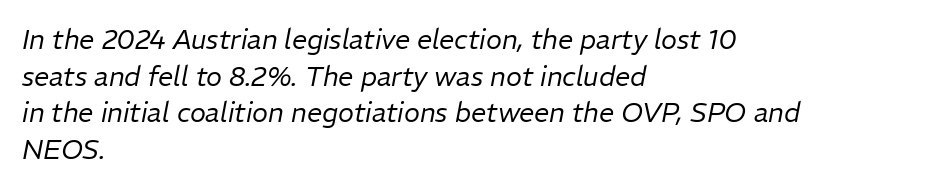
{"italic": "yes", "lean": "right", "slant_degrees": 11, "bold": "no", "underline": "no", "align": "left", "line_spacing": "normal", "line_spacing_ratio": 1.36, "letter_spacing": "normal", "letter_spacing_em": 0.0, "glyph_px": 27}
